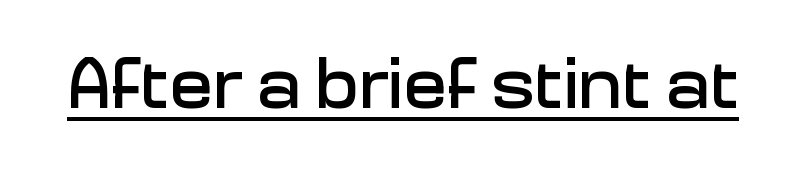
The image shows 73 px sans-serif type, upright; set normal letter spacing, underlined; low stroke contrast and a medium x-height.
